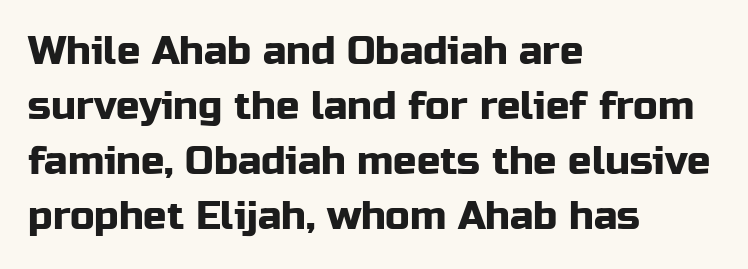
Note the varied advance widths — an 'i' is clearly narrower than an 'm'. The letterforms sit shoulder to shoulder at normal distance. Compared with a centered layout, this one pins lines to the left instead. The words here are not underlined.
